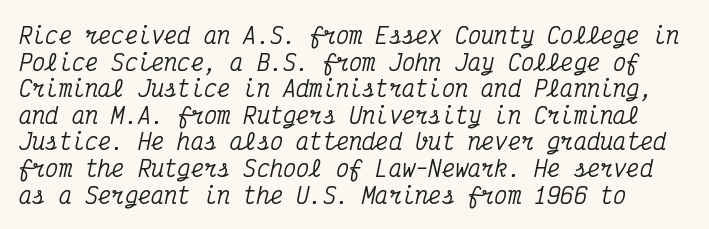
Q: Is the text italic (slanted)? A: Yes, it leans right by about 12 degrees.
Q: Is the text underlined? A: No.
Q: Is the spacing between letters normal or unusually wide? A: Normal.
